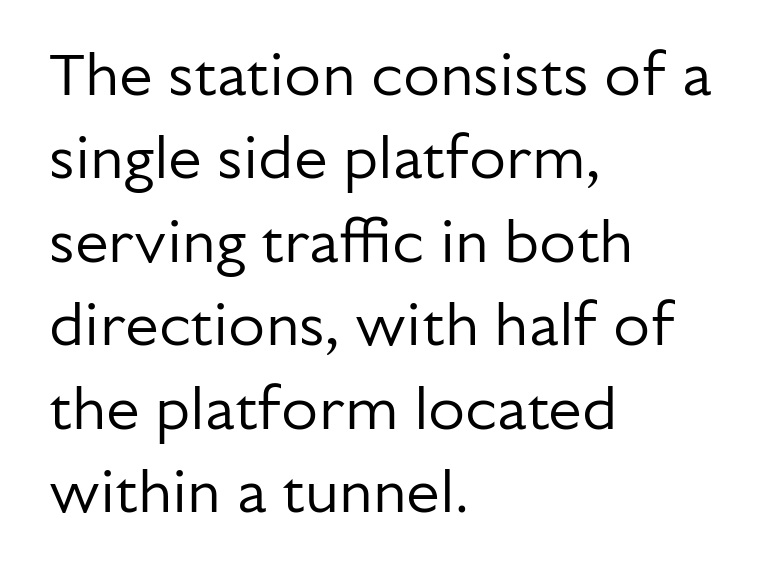
Q: Is the text bold? A: No.
Q: Is the text italic (slanted)? A: No, it is upright.
Q: Is the typeface a serif or a sans-serif typeface? A: Sans-serif.
Q: Is the text underlined? A: No.
Q: How is the paragraph aligned? A: Left-aligned.
Q: Is the spacing between letters normal or unusually wide? A: Normal.
Q: Is the spacing between lines tight, normal or loose? A: Normal.
Q: Width (condensed, normal, or wide)? A: Normal.
Q: Stroke contrast? A: Low.
Q: x-height? A: Medium.
Q: Monospaced? A: No.
